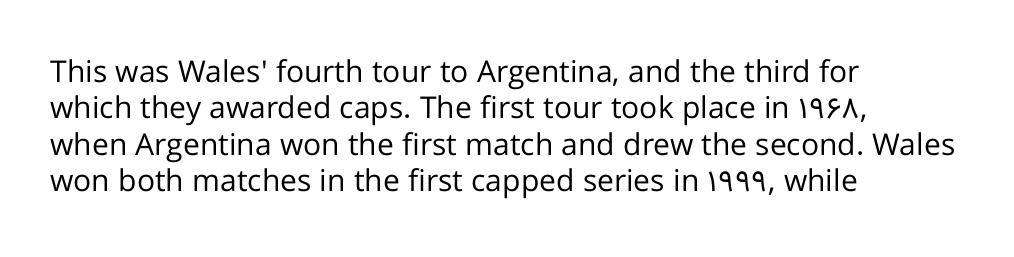
Q: Is the text bold? A: No.
Q: Is the text italic (slanted)? A: No, it is upright.
Q: Is the typeface a serif or a sans-serif typeface? A: Sans-serif.
Q: Is the text underlined? A: No.
Q: How is the paragraph aligned? A: Left-aligned.
Q: Is the spacing between letters normal or unusually wide? A: Normal.
Q: Width (condensed, normal, or wide)? A: Normal.
Q: Stroke contrast? A: Low.
Q: x-height? A: Medium.
Q: Monospaced? A: No.
